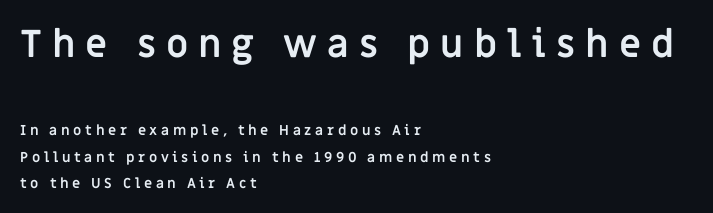
{"serif": "no", "italic": "no", "bold": "yes", "weight": "semibold", "width": "normal", "stroke_contrast": "low", "x_height": "large", "monospaced": "no", "underline": "no", "align": "left", "line_spacing_ratio": 1.87, "letter_spacing": "wide", "letter_spacing_em": 0.26, "larger_block": "first", "size_ratio": 2.71, "glyph_px": 38}
